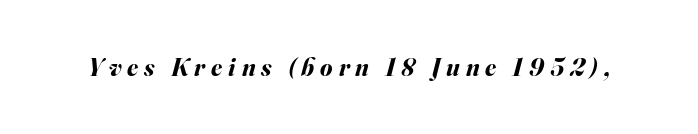
Q: Is the text bold? A: Yes.
Q: Is the text italic (slanted)? A: Yes, it leans right by about 16 degrees.
Q: Is the text underlined? A: No.
Q: Is the spacing between letters normal or unusually wide? A: Unusually wide.
